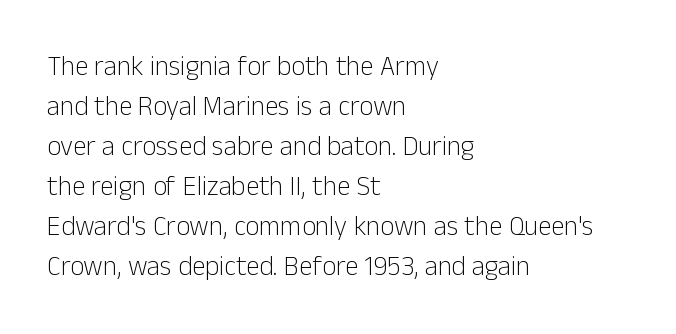
{"italic": "no", "bold": "no", "underline": "no", "align": "left", "line_spacing": "normal", "line_spacing_ratio": 1.48, "letter_spacing": "normal", "letter_spacing_em": 0.0, "glyph_px": 27}
